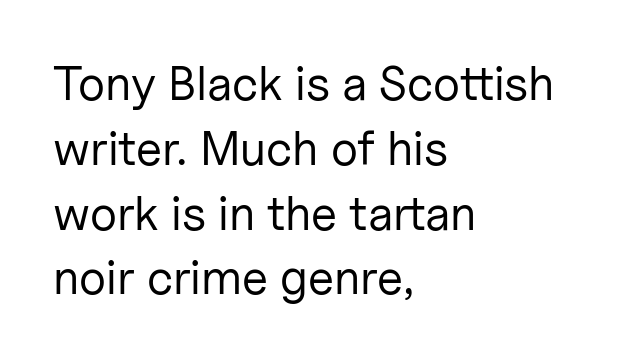
The axis of the letterforms is exactly vertical. Regarding serifs, this sample does without them. Quick note: underline off. One glance says typical: line gaps are just what's usual.
